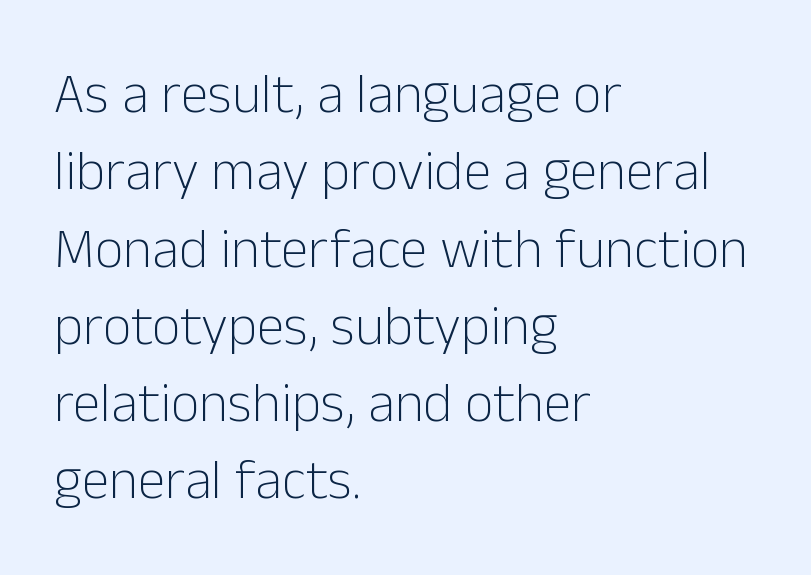
{"serif": "no", "italic": "no", "bold": "no", "weight": "light", "width": "normal", "stroke_contrast": "low", "x_height": "medium", "monospaced": "no", "underline": "no", "align": "left", "line_spacing": "normal", "line_spacing_ratio": 1.38, "letter_spacing": "normal", "letter_spacing_em": 0.0, "glyph_px": 56}
